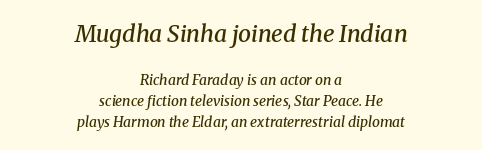
Q: Is the text bold? A: Semi-bold.
Q: Is the text italic (slanted)? A: Yes, it leans right by about 8 degrees.
Q: Is the text underlined? A: No.
Q: How is the paragraph aligned? A: Centered.
Q: Is the spacing between letters normal or unusually wide? A: Normal.
Q: Is the spacing between lines tight, normal or loose? A: Normal.
Q: Which block of text is set in a larger size, the first (top) or the second (bottom)? A: The first (top) one.
